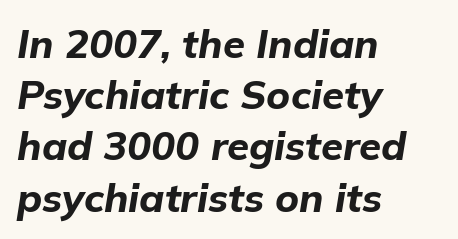
The baseline area is clear. Characters are canted at an angle relative to the baseline's perpendicular. The typesetter chose a ragged-right arrangement here. Varying glyph widths throughout — classic text-font behaviour. Does the weight exceed regular? Yes, all the way to bold. These lines keep a tight, regular rhythm from letter to letter.
